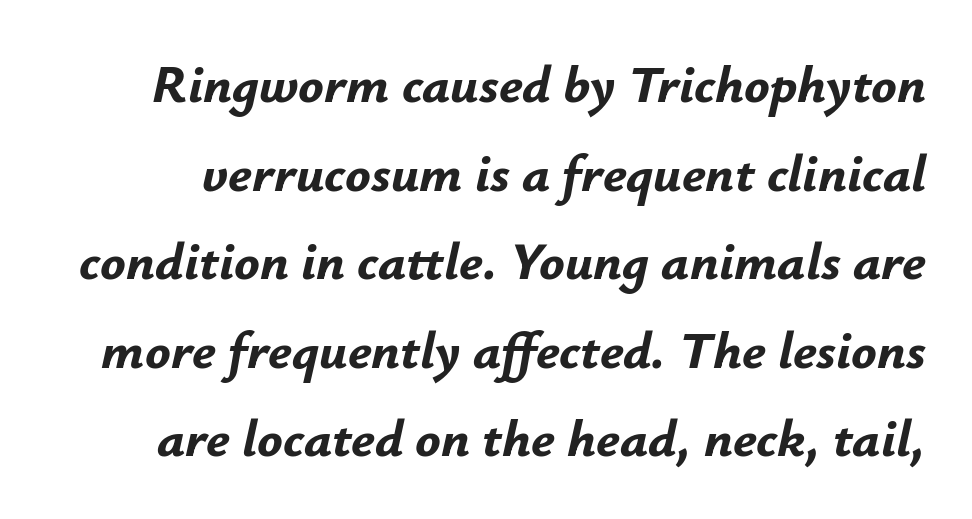
{"italic": "yes", "lean": "right", "slant_degrees": 12, "bold": "yes", "weight": "bold", "width": "normal", "stroke_contrast": "low", "x_height": "small", "monospaced": "no", "underline": "no", "line_spacing": "normal", "line_spacing_ratio": 1.67, "letter_spacing": "normal", "letter_spacing_em": 0.0, "glyph_px": 53}
